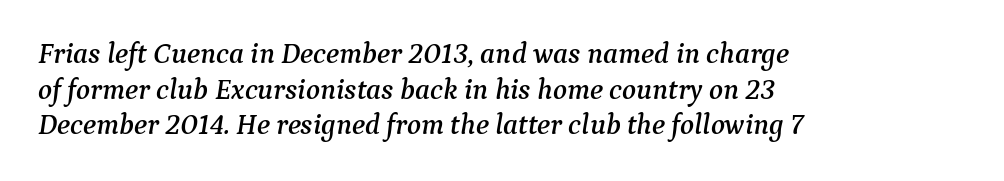
{"serif": "yes", "italic": "yes", "lean": "right", "slant_degrees": 9, "width": "normal", "stroke_contrast": "medium", "x_height": "medium", "monospaced": "no", "underline": "no", "align": "left", "line_spacing_ratio": 1.23, "letter_spacing": "normal", "letter_spacing_em": 0.0, "glyph_px": 29}
